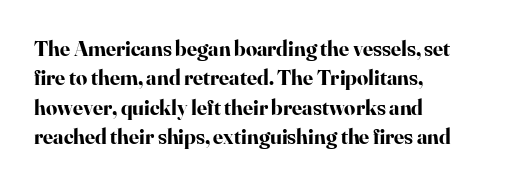
The image shows 22 px bold type, upright; set left-aligned, normal line spacing (1.34x), normal letter spacing, not underlined.
